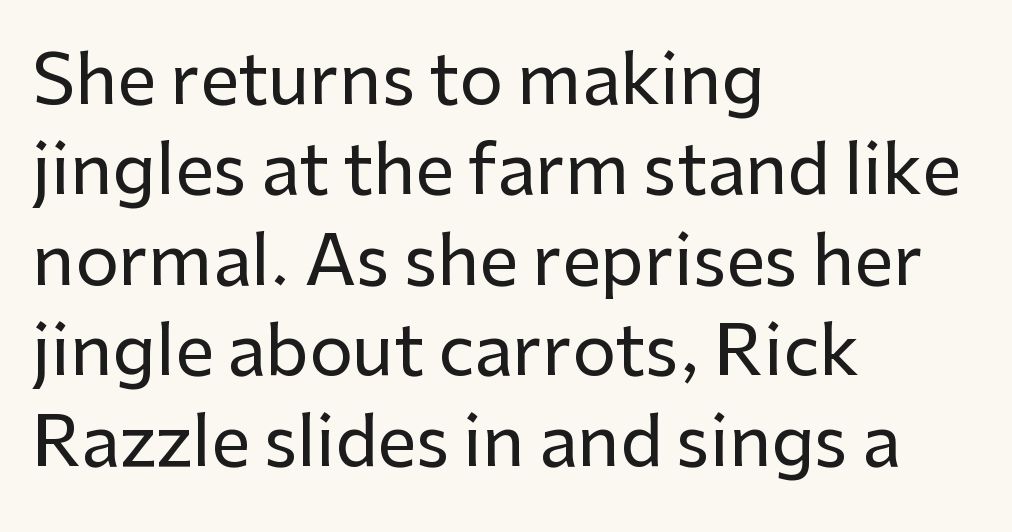
The image shows 69 px sans-serif type, upright; set left-aligned, normal line spacing (1.31x), normal letter spacing, not underlined; low stroke contrast and a medium x-height.
